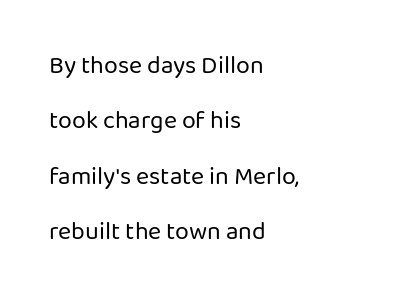
The image shows 25 px text type, upright; set left-aligned, loose line spacing (2.22x), normal letter spacing, not underlined.
